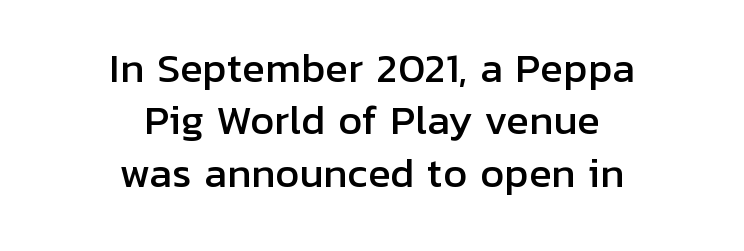
Q: Is the text italic (slanted)? A: No, it is upright.
Q: Is the typeface a serif or a sans-serif typeface? A: Sans-serif.
Q: Is the text underlined? A: No.
Q: How is the paragraph aligned? A: Centered.
Q: Is the spacing between letters normal or unusually wide? A: Normal.
Q: Is the spacing between lines tight, normal or loose? A: Normal.
Q: Width (condensed, normal, or wide)? A: Normal.
Q: Stroke contrast? A: Low.
Q: x-height? A: Medium.
Q: Monospaced? A: No.
